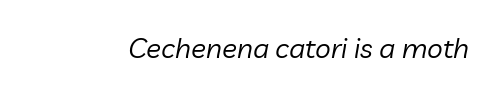
The image shows 28 px regular-weight type, italic (leaning right); set normal letter spacing, not underlined; low stroke contrast and a medium x-height.
